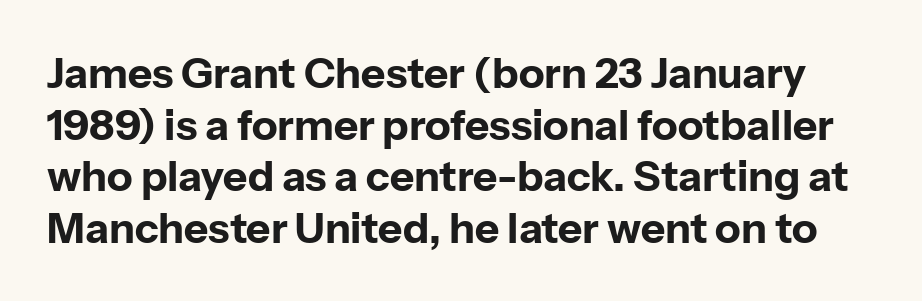
Q: Is the text bold? A: Yes.
Q: Is the text italic (slanted)? A: No, it is upright.
Q: Is the typeface a serif or a sans-serif typeface? A: Sans-serif.
Q: Is the text underlined? A: No.
Q: Is the spacing between letters normal or unusually wide? A: Normal.
Q: Width (condensed, normal, or wide)? A: Normal.
Q: Stroke contrast? A: Low.
Q: x-height? A: Medium.
Q: Monospaced? A: No.
